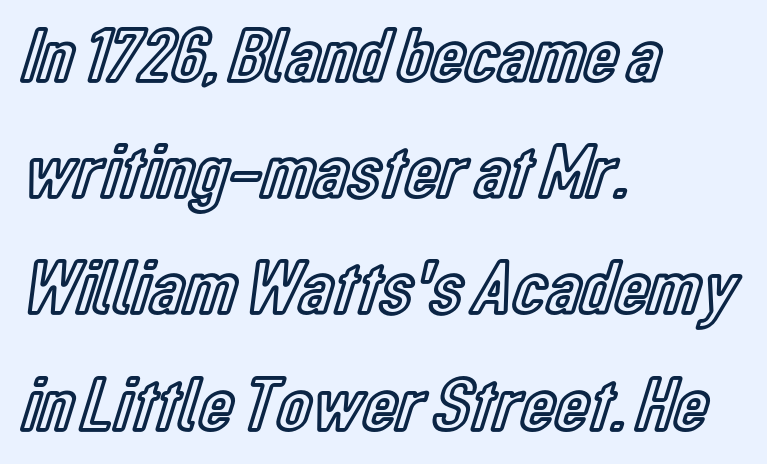
{"width": "condensed", "x_height": "medium", "monospaced": "no", "underline": "no", "align": "left", "line_spacing": "normal", "line_spacing_ratio": 1.49, "letter_spacing": "normal", "letter_spacing_em": 0.0, "glyph_px": 78}
